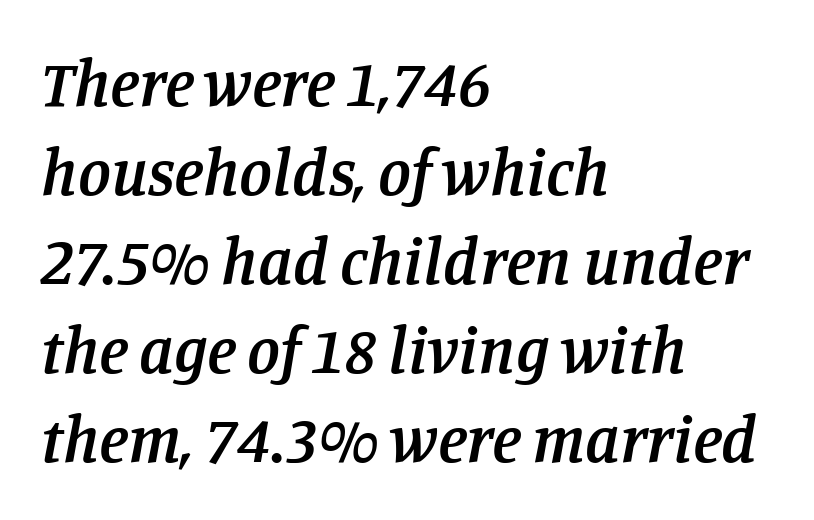
The image shows 66 px semibold serif type, italic (leaning right); set left-aligned, normal line spacing (1.35x), normal letter spacing, not underlined; low stroke contrast and a large x-height.
